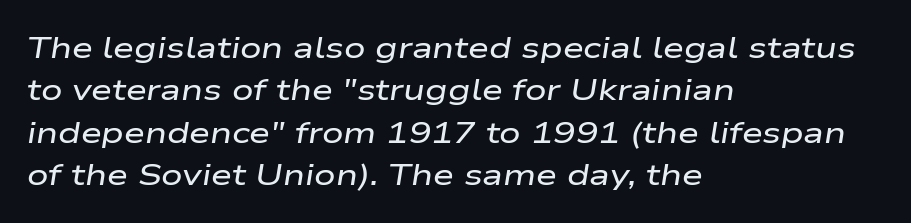
The image shows 30 px wide type, italic (leaning right); set left-aligned, normal line spacing (1.41x), normal letter spacing, not underlined; low stroke contrast and a medium x-height.
